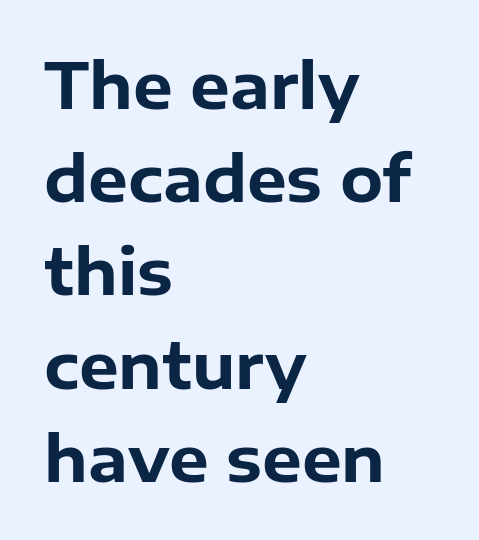
The image shows 63 px bold sans-serif type, upright; set left-aligned, normal line spacing (1.48x), normal letter spacing, not underlined; low stroke contrast and a medium x-height.
